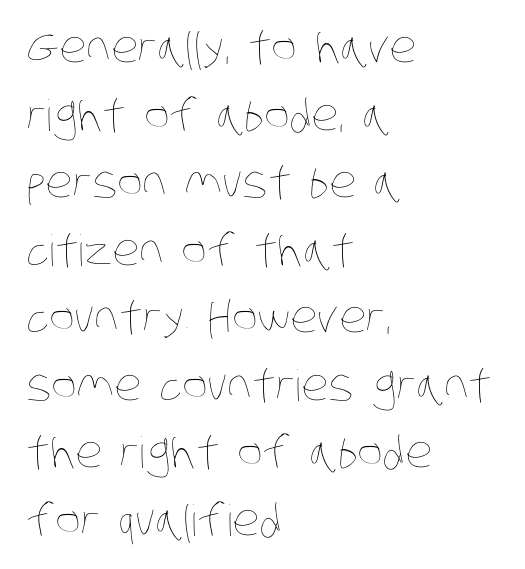
Q: Is the text bold? A: No.
Q: Is the text underlined? A: No.
Q: How is the paragraph aligned? A: Left-aligned.
Q: Is the spacing between letters normal or unusually wide? A: Normal.
Q: Is the spacing between lines tight, normal or loose? A: Normal.
Q: Width (condensed, normal, or wide)? A: Condensed.
Q: Stroke contrast? A: Low.
Q: x-height? A: Large.
Q: Monospaced? A: No.
